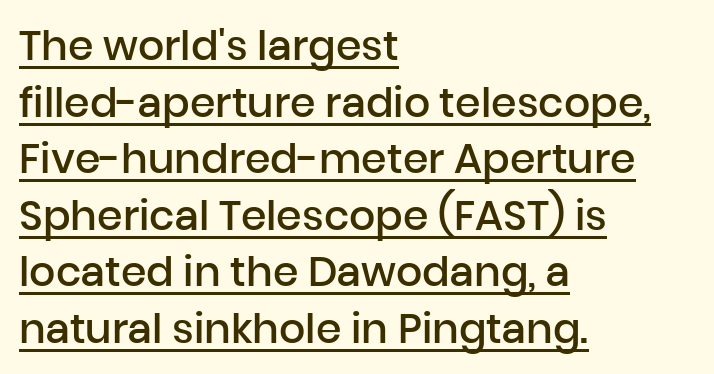
{"serif": "no", "italic": "no", "bold": "semi", "weight": "semibold", "width": "normal", "stroke_contrast": "low", "x_height": "medium", "monospaced": "no", "underline": "yes", "align": "left", "line_spacing": "normal", "line_spacing_ratio": 1.38, "letter_spacing": "normal", "letter_spacing_em": 0.0, "glyph_px": 41}
